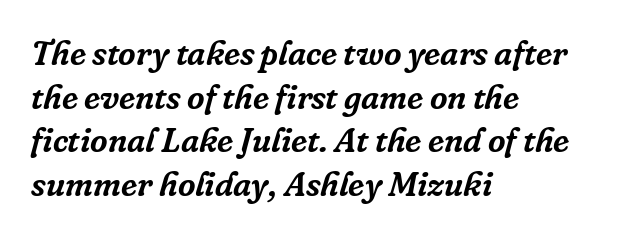
The image shows 34 px serif type, italic (leaning right); set left-aligned, normal line spacing (1.28x), normal letter spacing, not underlined; low stroke contrast and a medium x-height.
